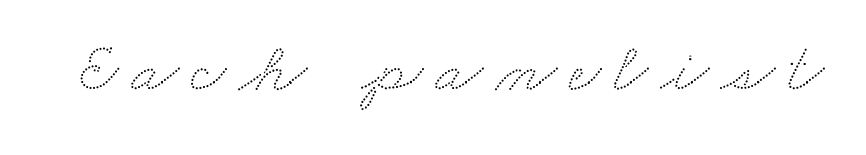
Lines of text with bare space underneath. Each letter keeps its own natural width here, so spacing adapts to shape.
